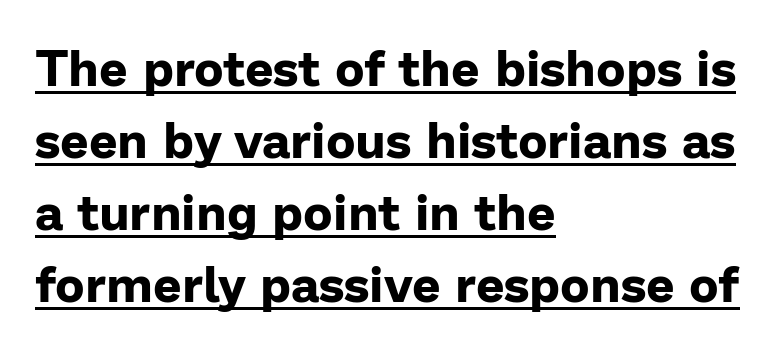
Q: Is the text bold? A: Yes.
Q: Is the text italic (slanted)? A: No, it is upright.
Q: Is the typeface a serif or a sans-serif typeface? A: Sans-serif.
Q: Is the text underlined? A: Yes.
Q: How is the paragraph aligned? A: Left-aligned.
Q: Is the spacing between letters normal or unusually wide? A: Normal.
Q: Is the spacing between lines tight, normal or loose? A: Normal.
Q: Width (condensed, normal, or wide)? A: Normal.
Q: Stroke contrast? A: Low.
Q: x-height? A: Medium.
Q: Monospaced? A: No.
